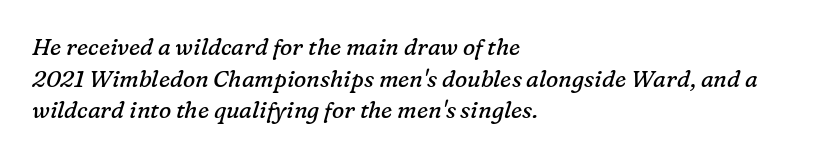
The image shows 23 px text type, italic (leaning right); set left-aligned, normal line spacing (1.37x), normal letter spacing, not underlined.
